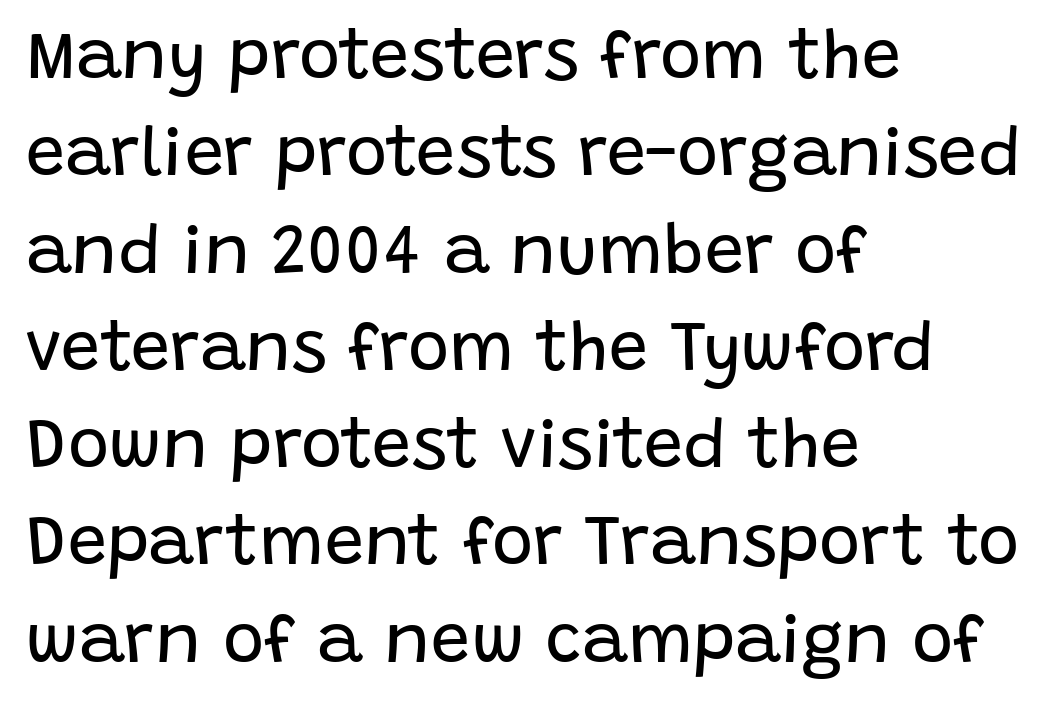
Q: Is the text bold? A: No.
Q: Is the text italic (slanted)? A: No, it is upright.
Q: Is the typeface a serif or a sans-serif typeface? A: Sans-serif.
Q: Is the text underlined? A: No.
Q: How is the paragraph aligned? A: Left-aligned.
Q: Is the spacing between letters normal or unusually wide? A: Normal.
Q: Is the spacing between lines tight, normal or loose? A: Normal.
Q: Width (condensed, normal, or wide)? A: Normal.
Q: Stroke contrast? A: Low.
Q: x-height? A: Large.
Q: Monospaced? A: No.
